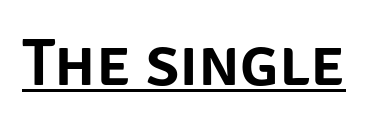
{"serif": "no", "italic": "no", "width": "normal", "stroke_contrast": "low", "x_height": "large", "monospaced": "no", "underline": "yes", "letter_spacing": "normal", "letter_spacing_em": 0.0, "glyph_px": 67}
